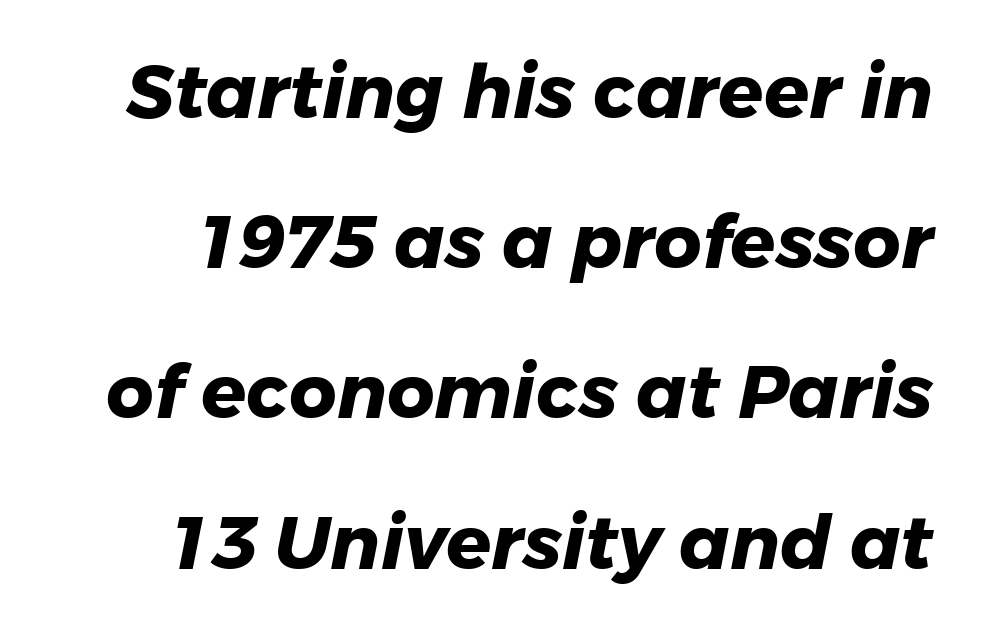
{"serif": "no", "bold": "yes", "weight": "heavy", "width": "normal", "stroke_contrast": "low", "x_height": "medium", "monospaced": "no", "underline": "no", "line_spacing": "loose", "line_spacing_ratio": 2.03, "letter_spacing": "normal", "letter_spacing_em": 0.0, "glyph_px": 74}
